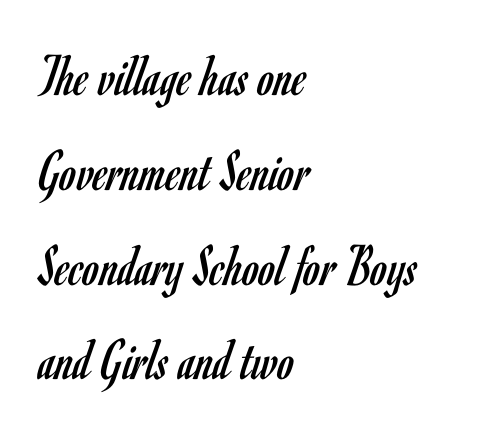
Q: Is the text bold? A: No.
Q: Is the text italic (slanted)? A: Yes.
Q: Is the typeface a serif or a sans-serif typeface? A: Sans-serif.
Q: Is the text underlined? A: No.
Q: How is the paragraph aligned? A: Left-aligned.
Q: Is the spacing between letters normal or unusually wide? A: Normal.
Q: Is the spacing between lines tight, normal or loose? A: Normal.
Q: Width (condensed, normal, or wide)? A: Condensed.
Q: Stroke contrast? A: Low.
Q: x-height? A: Small.
Q: Monospaced? A: No.
